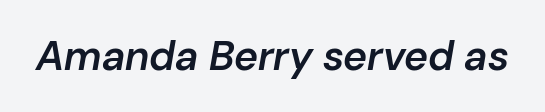
The image shows 41 px semibold type, italic (leaning right); set normal letter spacing, not underlined; low stroke contrast and a medium x-height.
